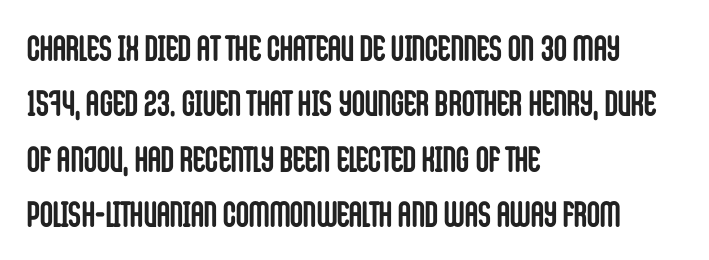
{"serif": "no", "italic": "no", "bold": "yes", "weight": "semibold", "width": "condensed", "stroke_contrast": "low", "x_height": "large", "monospaced": "no", "underline": "no", "align": "left", "line_spacing": "normal", "line_spacing_ratio": 1.54, "letter_spacing": "normal", "letter_spacing_em": 0.0, "glyph_px": 36}
